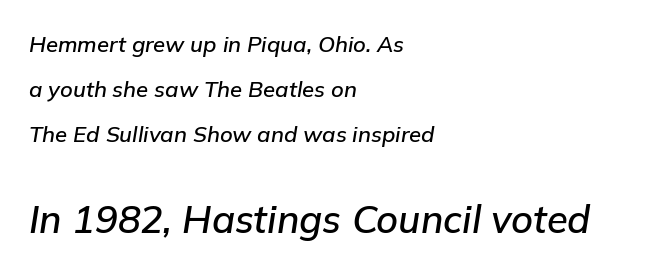
Glance below the letters and you will spot only blank space. Default kerning and tracking; the words read as compact shapes. The passage shown stacks its lines with a broad gap. Compare the two chunks: the lower has the greater cap height. You can tell it's italic because the verticals aren't actually vertical.
